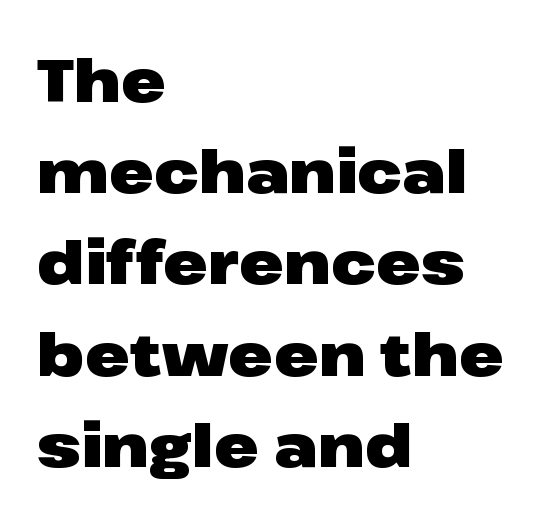
The image shows 60 px heavy, wide sans-serif type, upright; set left-aligned, normal line spacing (1.52x), normal letter spacing, not underlined; low stroke contrast and a medium x-height.
